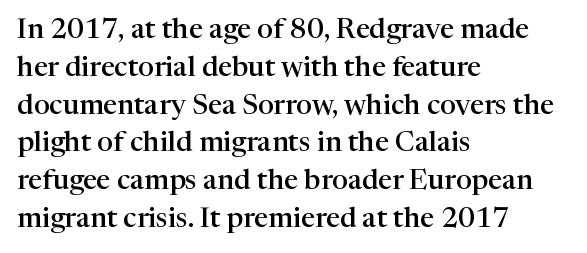
{"serif": "yes", "italic": "no", "bold": "semi", "weight": "semibold", "width": "normal", "stroke_contrast": "high", "x_height": "medium", "monospaced": "no", "underline": "no", "align": "left", "line_spacing": "normal", "line_spacing_ratio": 1.35, "letter_spacing": "normal", "letter_spacing_em": 0.0, "glyph_px": 28}
